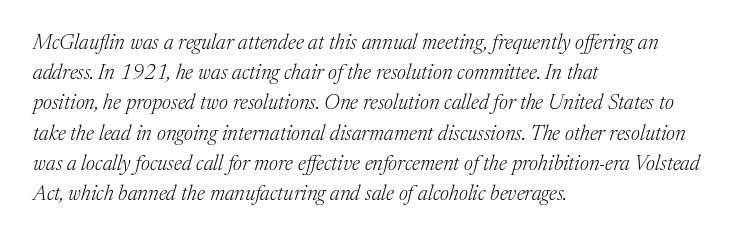
{"italic": "yes", "lean": "right", "slant_degrees": 17, "bold": "no", "underline": "no", "align": "left", "line_spacing": "normal", "line_spacing_ratio": 1.44, "letter_spacing": "normal", "letter_spacing_em": 0.0, "glyph_px": 21}
